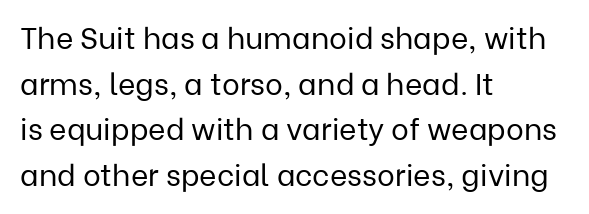
Q: Is the text bold? A: No.
Q: Is the text italic (slanted)? A: No, it is upright.
Q: Is the typeface a serif or a sans-serif typeface? A: Sans-serif.
Q: Is the text underlined? A: No.
Q: How is the paragraph aligned? A: Left-aligned.
Q: Is the spacing between letters normal or unusually wide? A: Normal.
Q: Is the spacing between lines tight, normal or loose? A: Normal.
Q: Width (condensed, normal, or wide)? A: Normal.
Q: Stroke contrast? A: Low.
Q: x-height? A: Medium.
Q: Monospaced? A: No.
